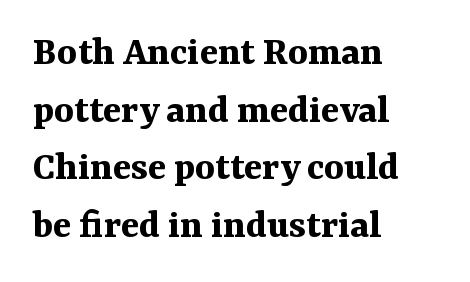
Q: Is the text bold? A: Yes.
Q: Is the text italic (slanted)? A: No, it is upright.
Q: Is the typeface a serif or a sans-serif typeface? A: Serif.
Q: Is the text underlined? A: No.
Q: How is the paragraph aligned? A: Left-aligned.
Q: Is the spacing between letters normal or unusually wide? A: Normal.
Q: Is the spacing between lines tight, normal or loose? A: Normal.
Q: Width (condensed, normal, or wide)? A: Normal.
Q: Stroke contrast? A: Medium.
Q: x-height? A: Medium.
Q: Monospaced? A: No.
